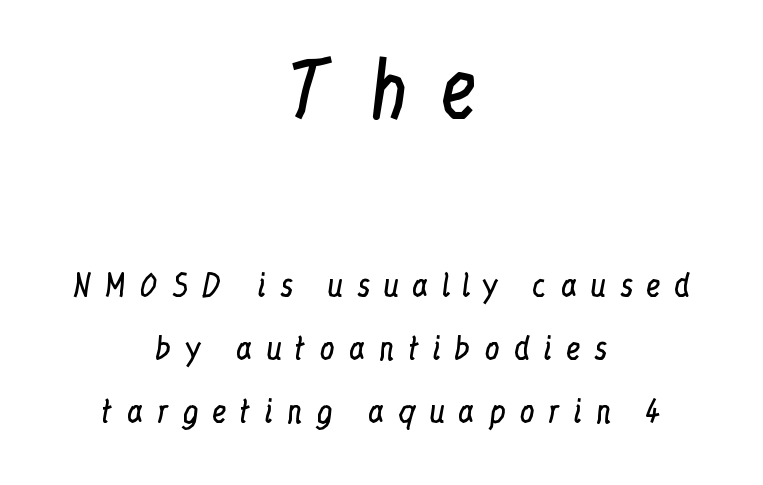
The image shows 75 px regular-weight, condensed serif type; set centered, loose line spacing (2.1x), unusually wide letter spacing (+0.43 em), not underlined; the first (top) block is 2.5x larger; low stroke contrast and a medium x-height.
